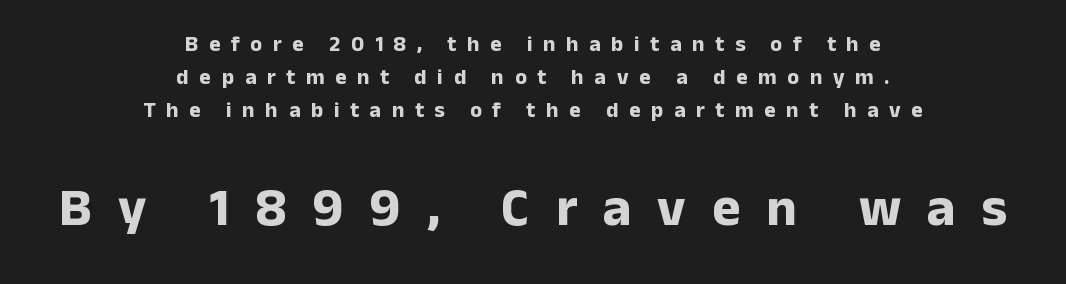
Students, this is bold: see how much ink each stroke carries. Students, observe: this is what conventionally led text looks like. A student would call this center alignment; a typographer would say set centered. Does extra space separate the letters? Yes, quite a lot of it.
